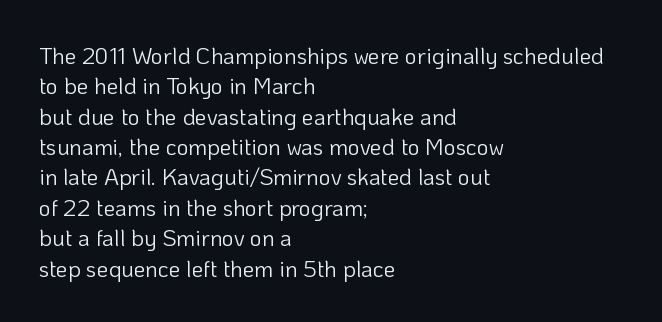
The space directly below the letters is spotless. Caption: standard tracking, unaltered. Vertically, the passage feels balanced, rows spaced as you'd expect. Does the lettering tilt? It doesn't — this is upright.
